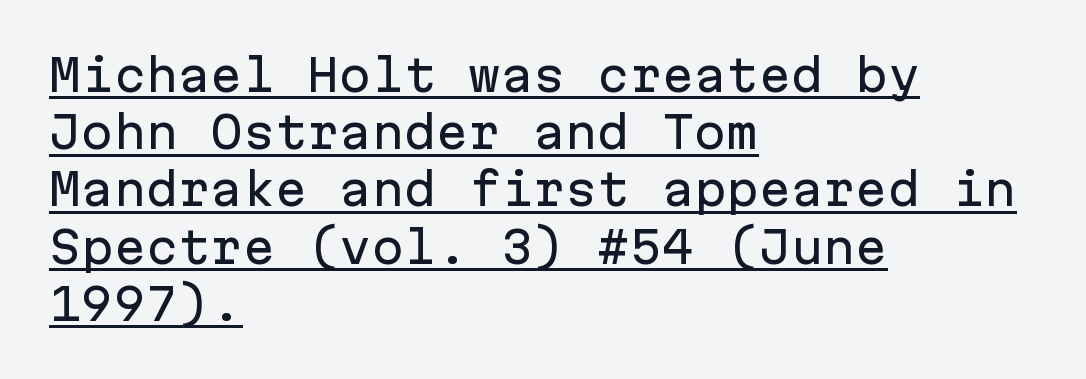
Q: Is the text italic (slanted)? A: No, it is upright.
Q: Is the typeface a serif or a sans-serif typeface? A: Sans-serif.
Q: Is the text underlined? A: Yes.
Q: How is the paragraph aligned? A: Left-aligned.
Q: Is the spacing between letters normal or unusually wide? A: Normal.
Q: Is the spacing between lines tight, normal or loose? A: Normal.
Q: Width (condensed, normal, or wide)? A: Normal.
Q: Stroke contrast? A: Low.
Q: x-height? A: Medium.
Q: Monospaced? A: Yes.
